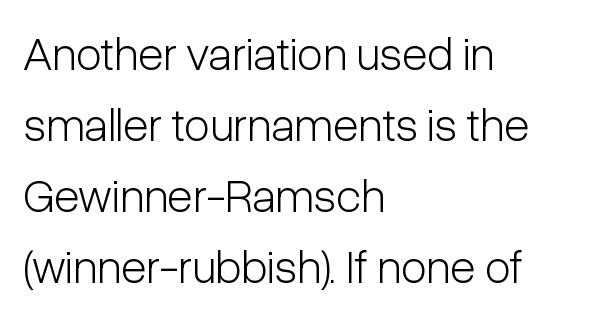
The image shows 47 px light, condensed sans-serif type, upright; set left-aligned, normal line spacing (1.51x), normal letter spacing, not underlined; low stroke contrast and a medium x-height.
